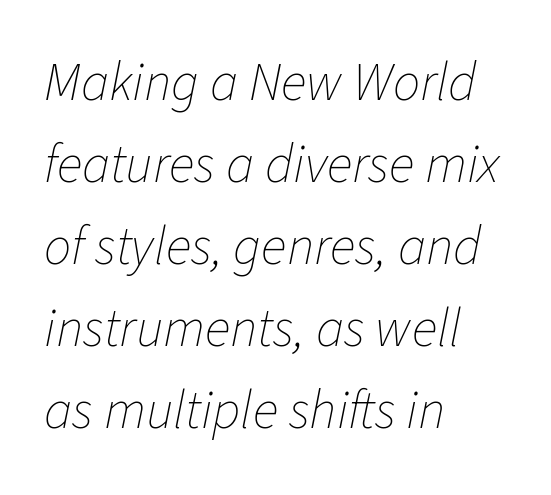
Is the block centered? No — it sits flush against the left margin. Quick note: interline space is typical. Each letter keeps its own natural width here, so spacing adapts to shape. This rendering leaves character spacing at its baseline value. On a weight scale, this lands at 450 or below. An italicized treatment has been applied to the whole sample.
